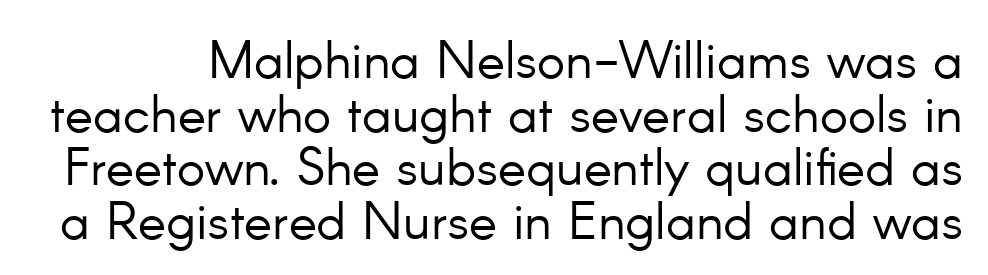
The space between consecutive lines is stingy. Is this a heavy cut? Hardly; it is regular or lighter. Each letter's strokes conclude bluntly, with no projecting serifs. The gaps between neighbouring characters are ordinary and unremarkable. Every stem runs plumb, perpendicular to the baseline.
